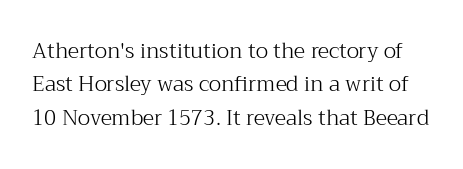
Q: Is the text bold? A: No.
Q: Is the text italic (slanted)? A: No, it is upright.
Q: Is the text underlined? A: No.
Q: Is the spacing between letters normal or unusually wide? A: Normal.
Q: Is the spacing between lines tight, normal or loose? A: Normal.
